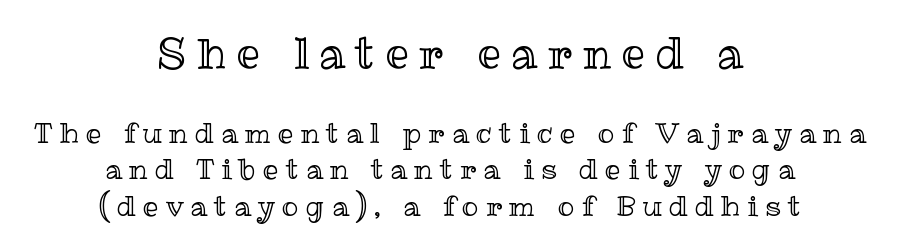
The image shows 42 px text type, upright; set centered, normal line spacing (1.31x), unusually wide letter spacing (+0.25 em), not underlined; the first (top) block is 1.5x larger; a medium x-height.
